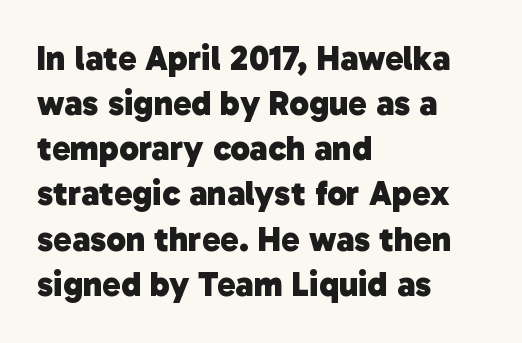
The image shows 35 px heavy sans-serif type; set left-aligned, normal line spacing (1.29x), normal letter spacing, not underlined; low stroke contrast and a medium x-height.
